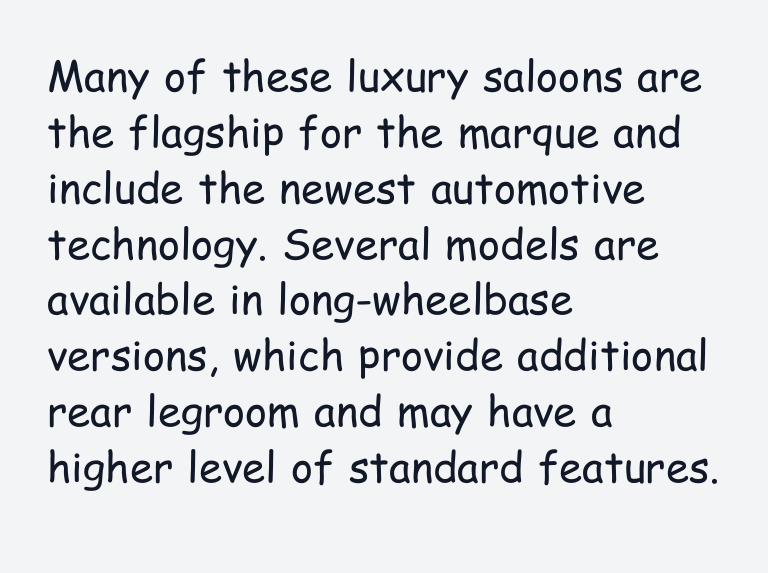
{"serif": "no", "italic": "no", "bold": "no", "weight": "regular", "width": "condensed", "stroke_contrast": "low", "x_height": "medium", "monospaced": "no", "underline": "no", "align": "left", "line_spacing": "normal", "line_spacing_ratio": 1.33, "letter_spacing": "normal", "letter_spacing_em": 0.0, "glyph_px": 42}
